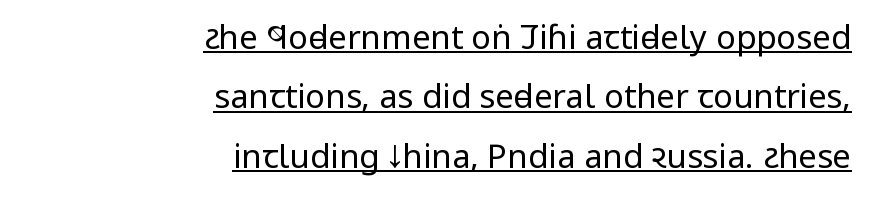
{"serif": "no", "italic": "no", "bold": "no", "weight": "regular", "width": "condensed", "stroke_contrast": "low", "x_height": "large", "monospaced": "no", "underline": "yes", "align": "right", "line_spacing_ratio": 1.8, "letter_spacing": "normal", "letter_spacing_em": 0.0, "glyph_px": 33}
